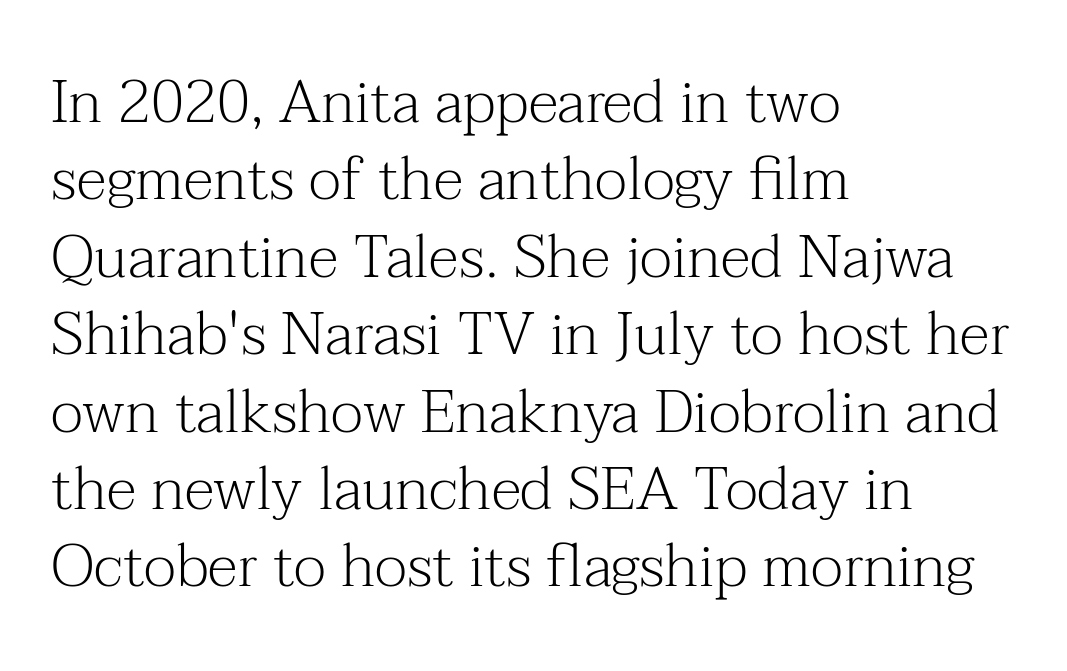
Q: Is the text bold? A: No.
Q: Is the text italic (slanted)? A: No, it is upright.
Q: Is the typeface a serif or a sans-serif typeface? A: Serif.
Q: Is the text underlined? A: No.
Q: How is the paragraph aligned? A: Left-aligned.
Q: Is the spacing between letters normal or unusually wide? A: Normal.
Q: Is the spacing between lines tight, normal or loose? A: Normal.
Q: Width (condensed, normal, or wide)? A: Normal.
Q: Stroke contrast? A: Medium.
Q: x-height? A: Medium.
Q: Monospaced? A: No.
